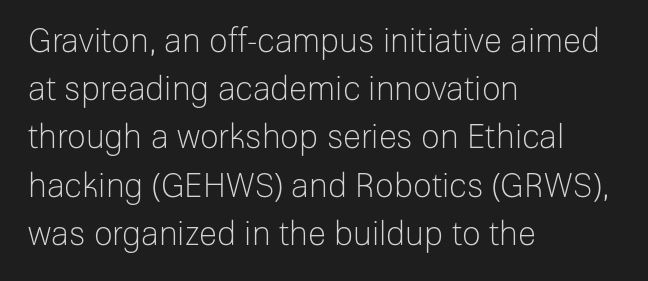
Letters have the restrained weight of plain body copy at most. Do the characters align in a grid? No, the font is proportional. Does the copy run flush right? No — it runs flush left. This sample uses plain, unmodified letter spacing. A typesetter would call this leading conventional body-copy spacing. Ordinary non-slanted type is in use.
